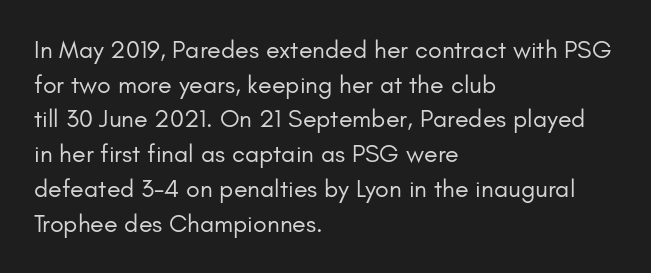
Q: Is the text bold? A: No.
Q: Is the text italic (slanted)? A: No, it is upright.
Q: Is the text underlined? A: No.
Q: How is the paragraph aligned? A: Left-aligned.
Q: Is the spacing between letters normal or unusually wide? A: Normal.
Q: Is the spacing between lines tight, normal or loose? A: Normal.
